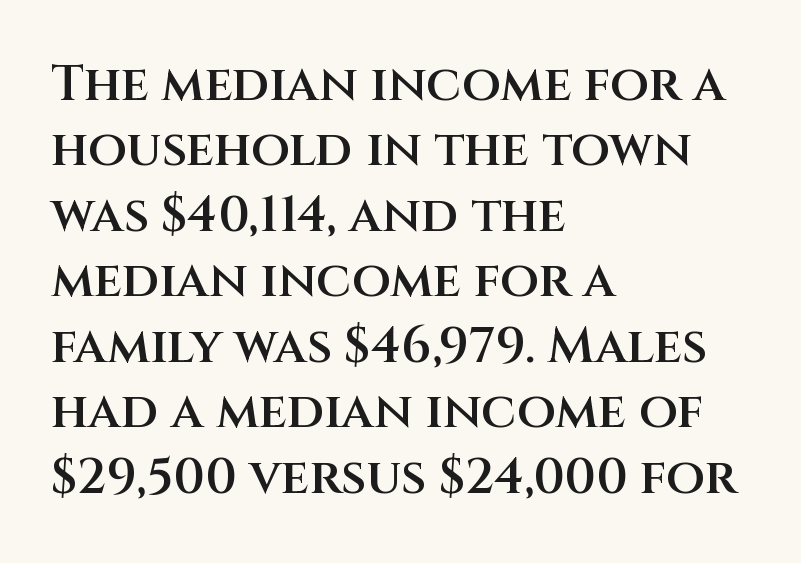
The image shows 50 px semibold sans-serif type, upright; set left-aligned, normal line spacing (1.31x), normal letter spacing, not underlined; medium stroke contrast and a large x-height.
